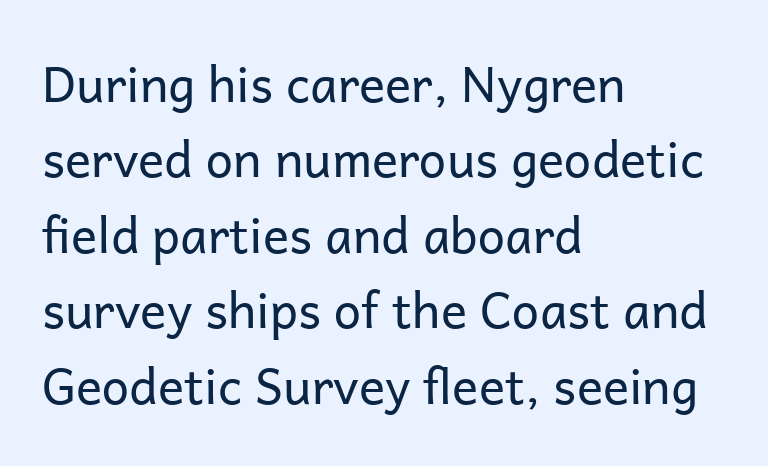
{"serif": "no", "italic": "no", "bold": "no", "weight": "regular", "width": "normal", "stroke_contrast": "low", "x_height": "medium", "monospaced": "no", "underline": "no", "align": "left", "line_spacing": "normal", "line_spacing_ratio": 1.54, "letter_spacing": "normal", "letter_spacing_em": 0.0, "glyph_px": 49}
